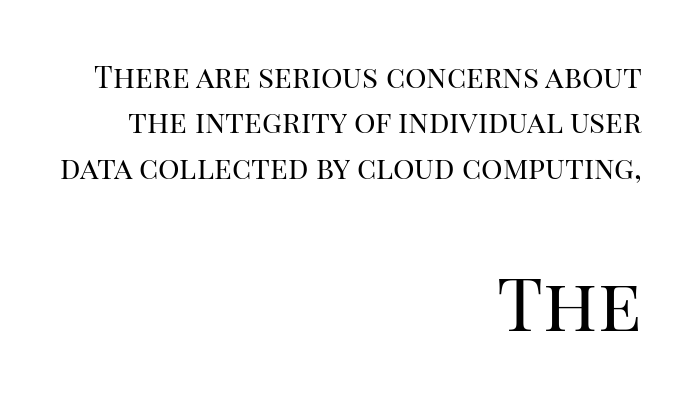
{"serif": "yes", "italic": "no", "bold": "no", "weight": "regular", "width": "normal", "stroke_contrast": "high", "x_height": "large", "monospaced": "no", "underline": "no", "align": "right", "line_spacing": "normal", "line_spacing_ratio": 1.51, "letter_spacing": "normal", "letter_spacing_em": 0.0, "larger_block": "second", "size_ratio": 2.47, "glyph_px": 74}
